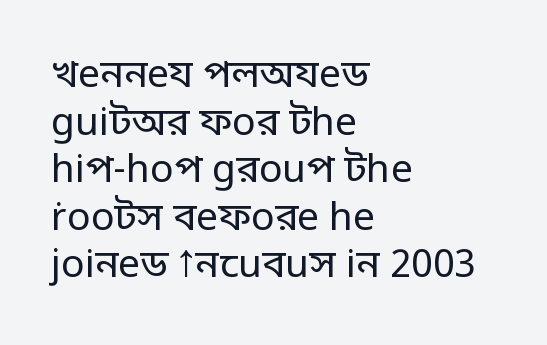
Compared with typical body copy, the letter spacing here is the same. You could not count columns in this text — the font is proportionally spaced. Do the letters lean? They stand straight. No letter is thick-stroked: the sample isn't bold. The face used here is a sans, in the tradition of grotesques and geometrics. Reading down the block, your eye returns to a fixed left position each line.
